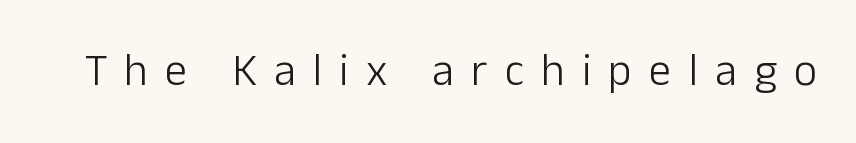
The image shows 45 px light sans-serif type, upright; set unusually wide letter spacing (+0.38 em), not underlined; low stroke contrast and a medium x-height.
